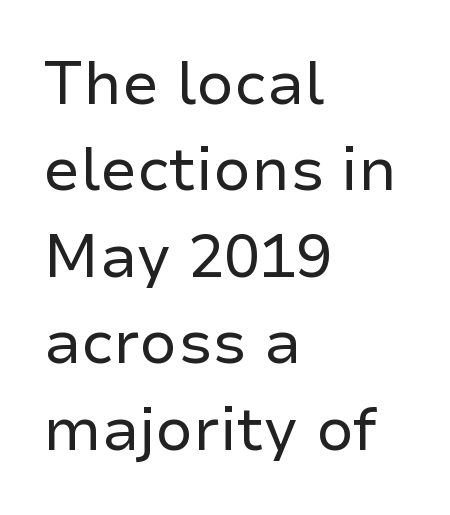
The image shows 60 px regular-weight sans-serif type, upright; set left-aligned, normal line spacing (1.44x), normal letter spacing, not underlined; low stroke contrast and a medium x-height.
